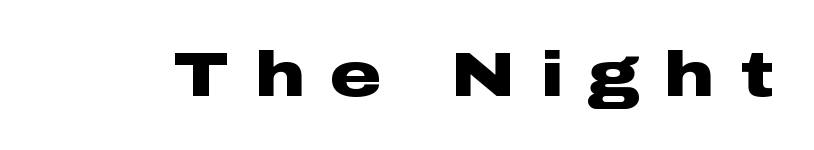
Q: Is the text bold? A: Yes.
Q: Is the text italic (slanted)? A: No, it is upright.
Q: Is the typeface a serif or a sans-serif typeface? A: Sans-serif.
Q: Is the text underlined? A: No.
Q: Is the spacing between letters normal or unusually wide? A: Unusually wide.
Q: Width (condensed, normal, or wide)? A: Wide.
Q: Stroke contrast? A: Low.
Q: x-height? A: Medium.
Q: Monospaced? A: No.
